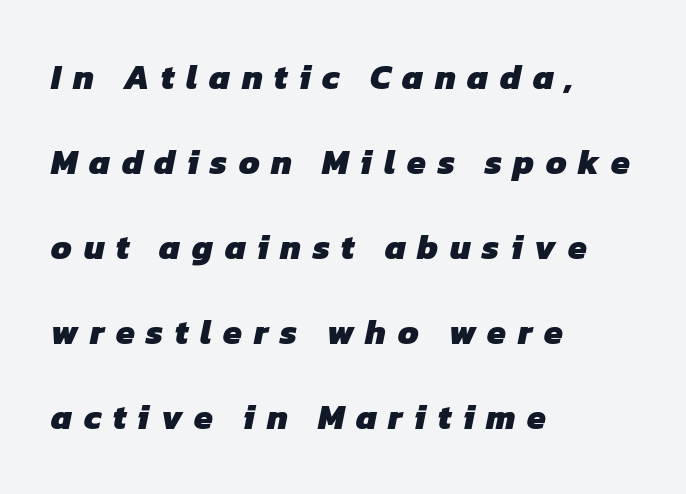
The image shows 34 px heavy sans-serif type; set left-aligned, loose line spacing (2.5x), unusually wide letter spacing (+0.34 em), not underlined; low stroke contrast and a medium x-height.
